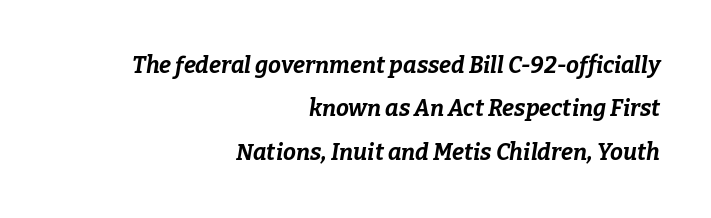
The image shows 23 px bold type, italic (leaning right); set right-aligned, line spacing 1.89x, normal letter spacing, not underlined.
